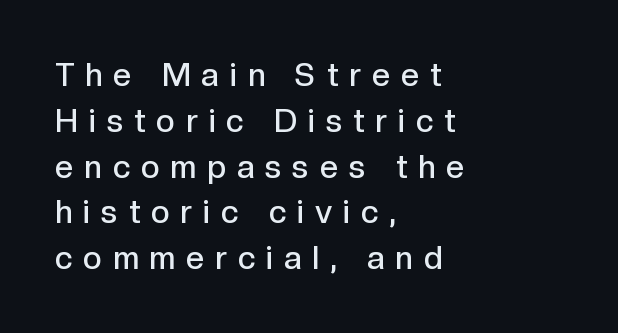
Notice how the stems are strictly vertical — no italics here. The text block is weighted toward the left margin, trailing off unevenly rightward. The space directly below the letters is spotless. What's the leading like? Ordinary, nothing unusual. Here the glyphs are tracked loosely, breaking word shapes into spaced letters.
